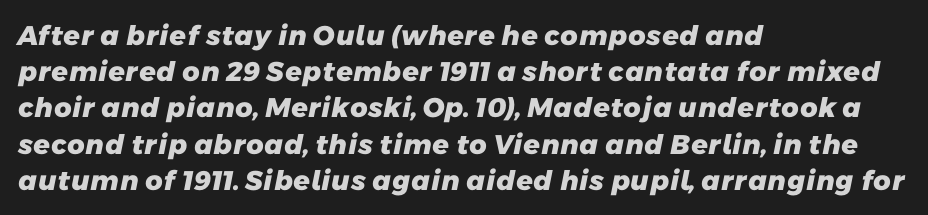
{"bold": "yes", "underline": "no", "align": "left", "line_spacing": "normal", "line_spacing_ratio": 1.34, "letter_spacing": "normal", "letter_spacing_em": 0.0, "glyph_px": 27}
